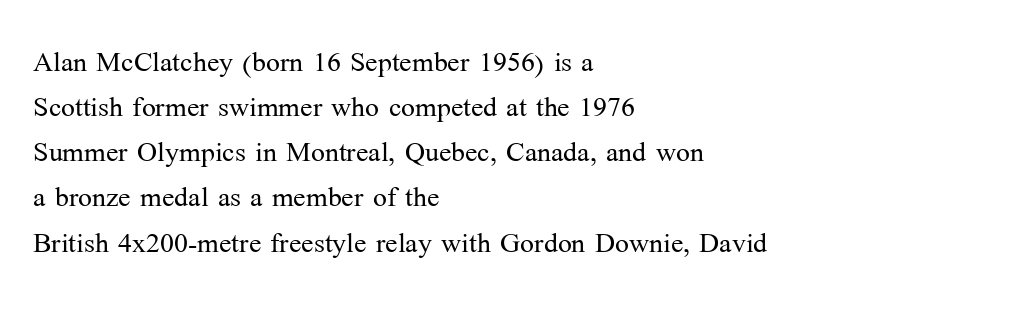
{"serif": "yes", "italic": "no", "bold": "no", "weight": "light", "width": "normal", "stroke_contrast": "medium", "x_height": "medium", "monospaced": "no", "underline": "no", "align": "left", "line_spacing_ratio": 1.22, "letter_spacing": "normal", "letter_spacing_em": 0.0, "glyph_px": 37}
